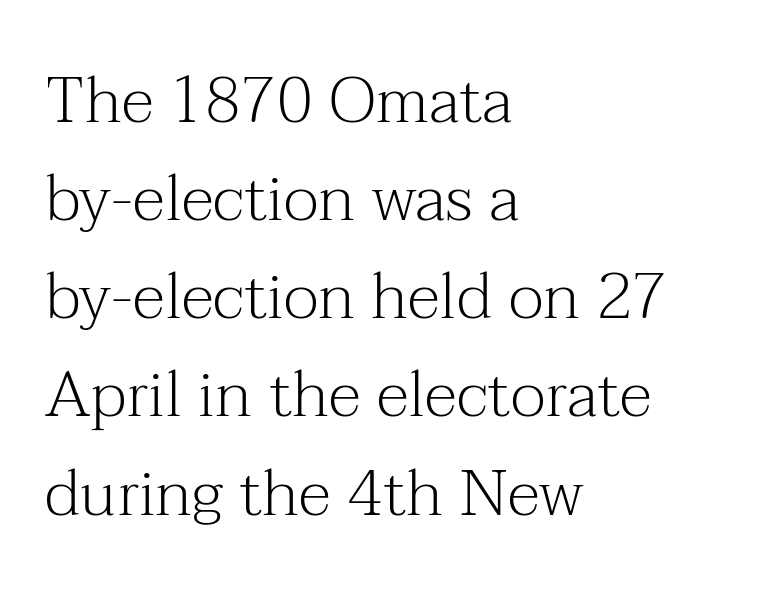
The image shows 65 px light serif type, upright; set left-aligned, normal line spacing (1.51x), normal letter spacing, not underlined; medium stroke contrast and a medium x-height.
